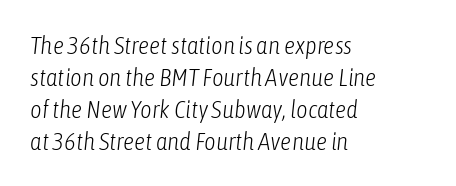
The image shows 25 px text type, italic (leaning right); set left-aligned, normal line spacing (1.28x), normal letter spacing, not underlined.
